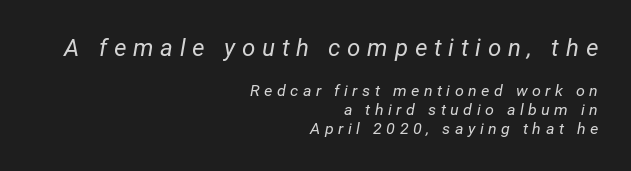
There is plenty of visible air inserted between adjacent glyphs. When letters slant like this, we call the style italic. The words here are not underlined. Weight: regular or lighter.
